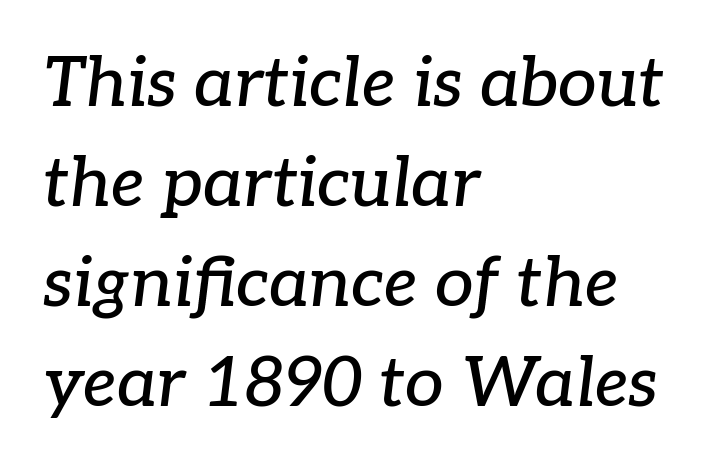
The image shows 69 px serif type, italic (leaning right); set left-aligned, normal line spacing (1.45x), normal letter spacing, not underlined; low stroke contrast and a medium x-height.
